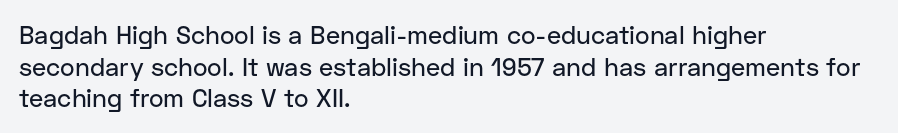
The image shows 25 px text type, upright; set left-aligned, normal line spacing (1.27x), normal letter spacing, not underlined.
